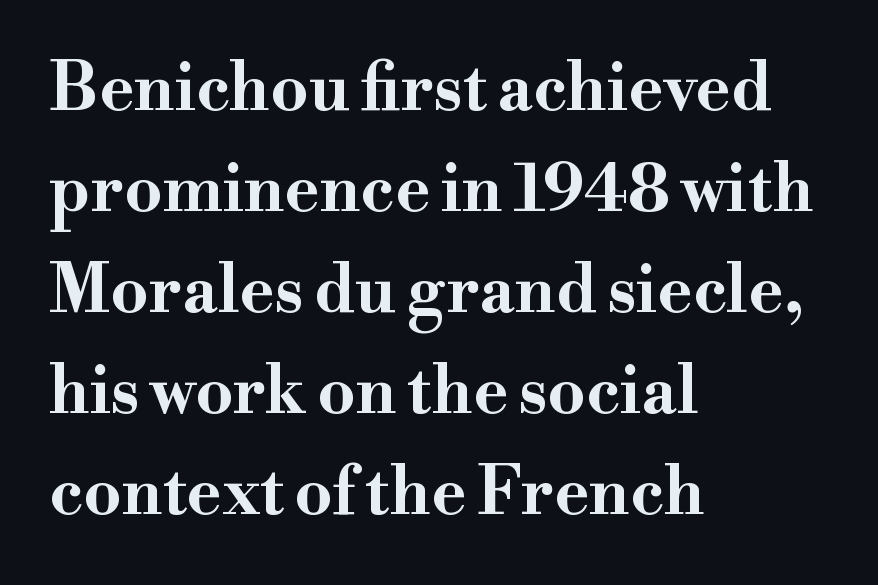
The rendering uses a bold face; every stroke is thick and dark. Is the block centered? No — it sits flush against the left margin. The gap between lines stays unmarked. Normally led — the rows are evenly, conventionally spaced. A typesetter would label this face a serif.
